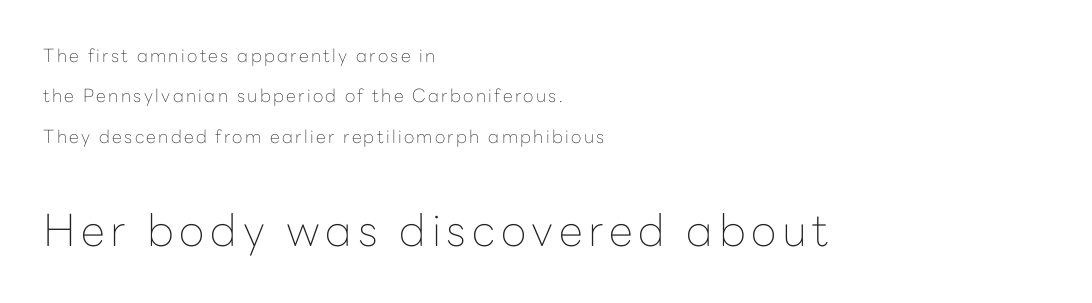
{"serif": "no", "italic": "no", "bold": "no", "weight": "thin", "width": "normal", "stroke_contrast": "low", "x_height": "medium", "monospaced": "no", "underline": "no", "align": "left", "line_spacing": "loose", "line_spacing_ratio": 2.24, "larger_block": "second", "size_ratio": 2.44, "glyph_px": 44}
